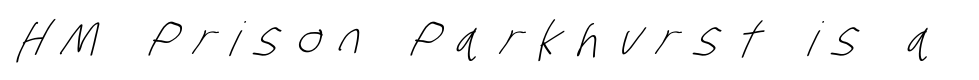
{"serif": "no", "bold": "no", "weight": "light", "width": "condensed", "stroke_contrast": "low", "x_height": "large", "monospaced": "no", "underline": "no", "letter_spacing": "wide", "letter_spacing_em": 0.38, "glyph_px": 47}
